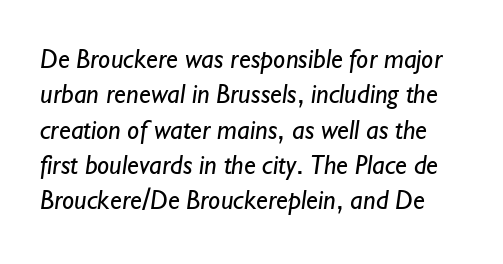
{"bold": "no", "underline": "no", "line_spacing": "normal", "line_spacing_ratio": 1.31, "letter_spacing": "normal", "letter_spacing_em": 0.0, "glyph_px": 27}
